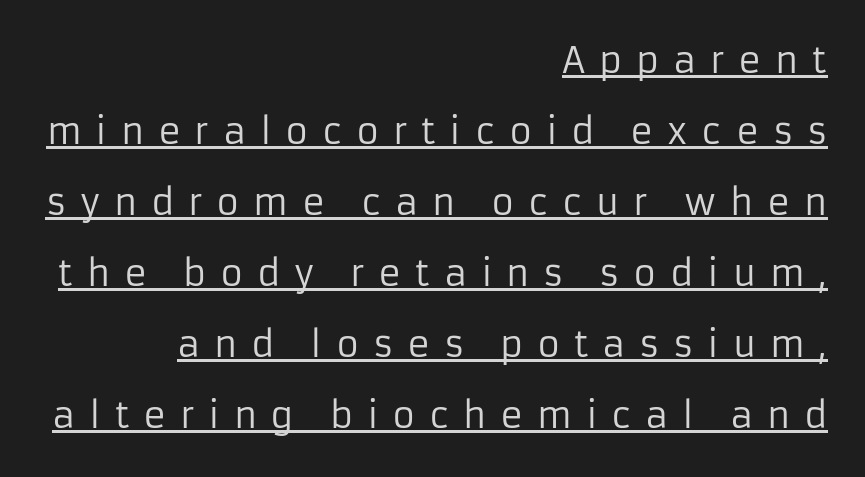
Ordinary non-slanted type is in use. The space between consecutive lines is lavish. Line endings align vertically; line beginnings do not. Descenders here cross a horizontal rule under the line.
